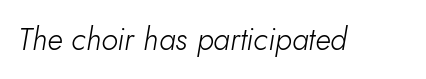
No chunkiness to these letters — they're not bold. Observe the ordinary spacing: letters are neighbours, not strangers. Think of a printed novel: that variable character pitch is what you see here. Notice how the stems are inclined rather than vertical — that's the hallmark of italics. No word sits above an underline.
